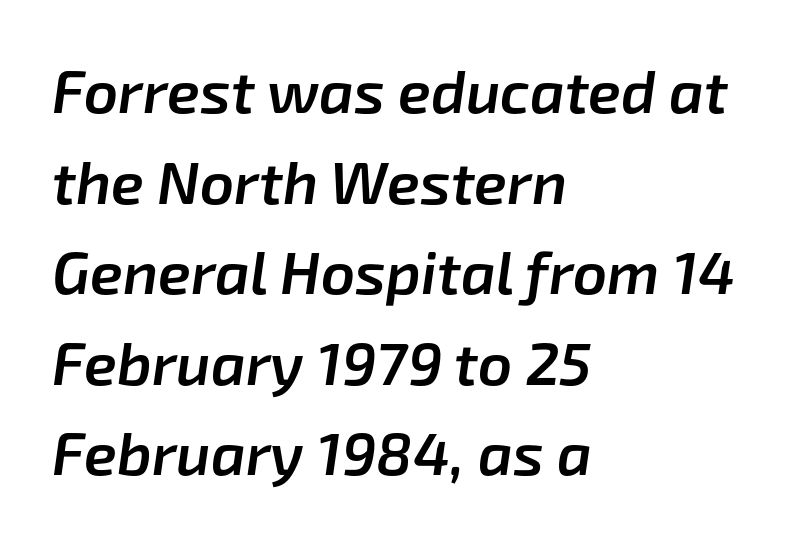
The image shows 60 px semibold type, italic (leaning right); set left-aligned, normal line spacing (1.51x), normal letter spacing, not underlined; low stroke contrast and a medium x-height.
